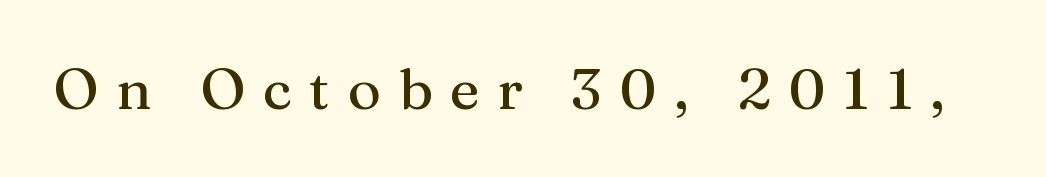
Each letter keeps its own natural width here, so spacing adapts to shape. Every stem runs plumb, perpendicular to the baseline. Check under the words: just untouched page. I'd call this a serif setting — the letters wear small feet. The letterforms stand isolated, each surrounded by extra space.
